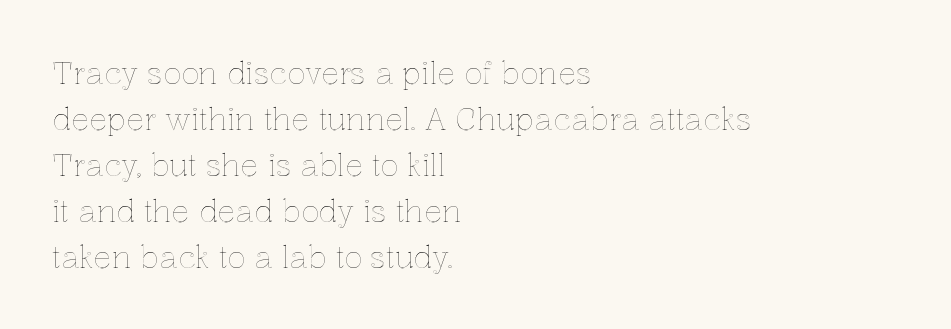
The image shows 30 px text type, upright; set left-aligned, normal line spacing (1.53x), normal letter spacing, not underlined; a medium x-height.
